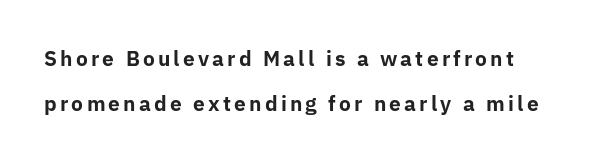
{"italic": "no", "bold": "yes", "underline": "no", "line_spacing": "loose", "line_spacing_ratio": 2.24, "glyph_px": 20}
